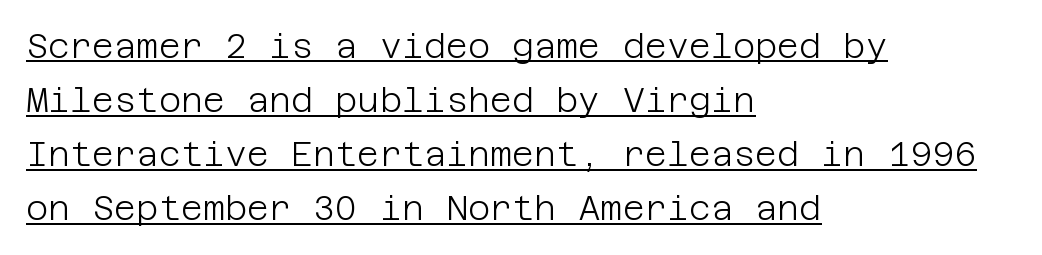
{"serif": "no", "italic": "no", "bold": "no", "weight": "light", "width": "normal", "stroke_contrast": "low", "x_height": "large", "underline": "yes", "align": "left", "line_spacing": "normal", "line_spacing_ratio": 1.59, "letter_spacing": "normal", "letter_spacing_em": 0.0, "glyph_px": 34}
